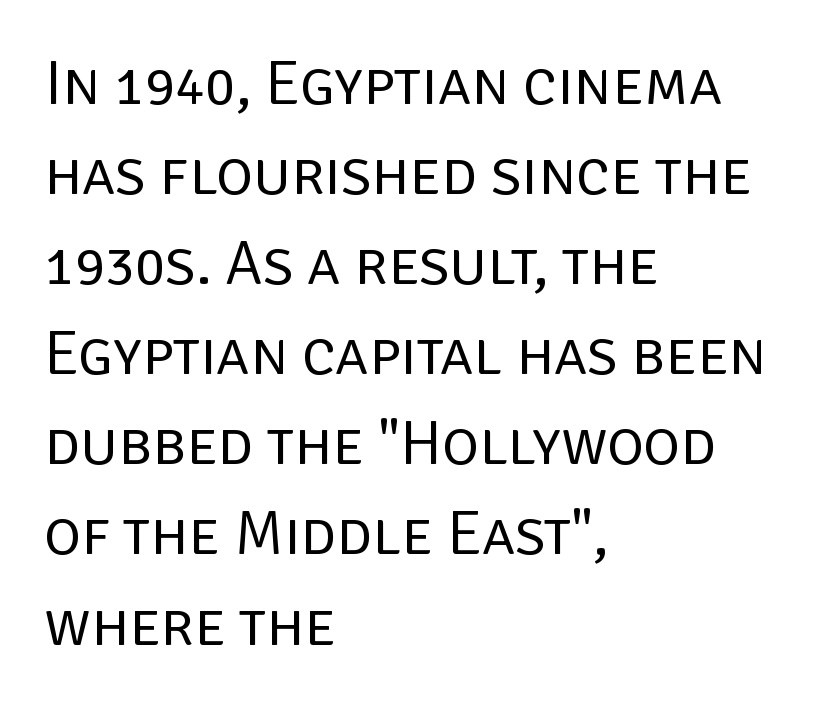
Q: Is the text bold? A: No.
Q: Is the text italic (slanted)? A: No, it is upright.
Q: Is the typeface a serif or a sans-serif typeface? A: Sans-serif.
Q: Is the text underlined? A: No.
Q: How is the paragraph aligned? A: Left-aligned.
Q: Is the spacing between letters normal or unusually wide? A: Normal.
Q: Is the spacing between lines tight, normal or loose? A: Normal.
Q: Width (condensed, normal, or wide)? A: Normal.
Q: Stroke contrast? A: Low.
Q: x-height? A: Large.
Q: Monospaced? A: No.
